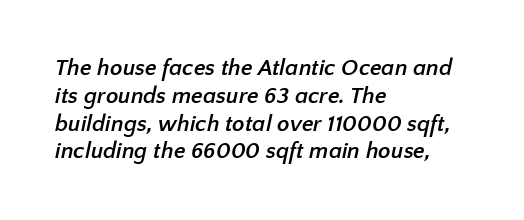
{"bold": "yes", "underline": "no", "align": "left", "line_spacing_ratio": 1.21, "letter_spacing": "normal", "letter_spacing_em": 0.0, "glyph_px": 23}
